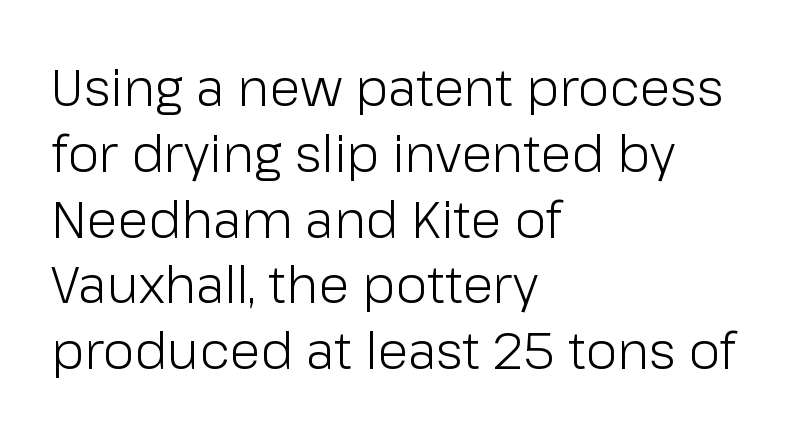
{"serif": "no", "italic": "no", "bold": "no", "weight": "light", "width": "normal", "stroke_contrast": "low", "x_height": "medium", "monospaced": "no", "underline": "no", "align": "left", "line_spacing": "normal", "line_spacing_ratio": 1.29, "letter_spacing": "normal", "letter_spacing_em": 0.0, "glyph_px": 51}
